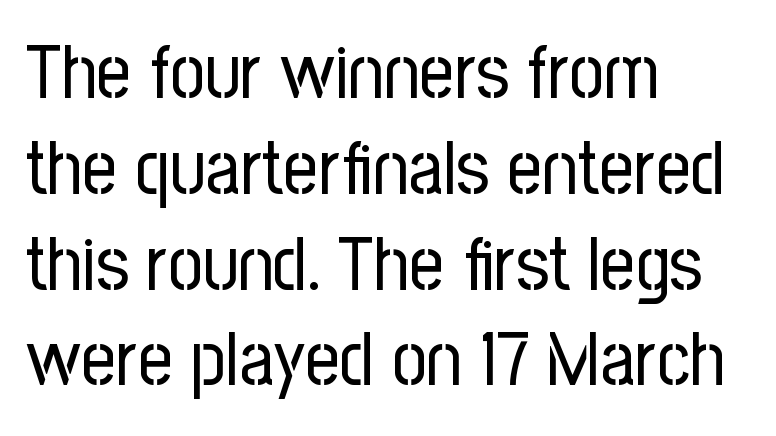
Q: Is the text bold? A: No.
Q: Is the text italic (slanted)? A: No, it is upright.
Q: Is the typeface a serif or a sans-serif typeface? A: Sans-serif.
Q: Is the text underlined? A: No.
Q: How is the paragraph aligned? A: Left-aligned.
Q: Is the spacing between letters normal or unusually wide? A: Normal.
Q: Is the spacing between lines tight, normal or loose? A: Normal.
Q: Width (condensed, normal, or wide)? A: Condensed.
Q: Stroke contrast? A: Low.
Q: x-height? A: Medium.
Q: Monospaced? A: No.
